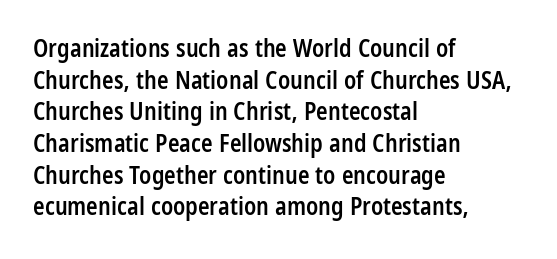
The image shows 24 px text type, upright; set left-aligned, normal line spacing (1.32x), normal letter spacing, not underlined.
